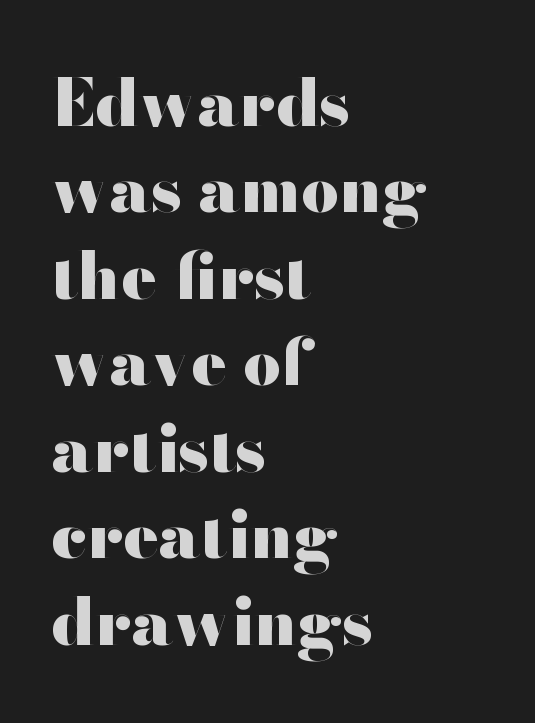
{"serif": "no", "italic": "no", "bold": "yes", "weight": "heavy", "width": "wide", "stroke_contrast": "high", "x_height": "small", "monospaced": "no", "underline": "no", "align": "left", "line_spacing": "normal", "line_spacing_ratio": 1.31, "letter_spacing": "normal", "letter_spacing_em": 0.0, "glyph_px": 66}
